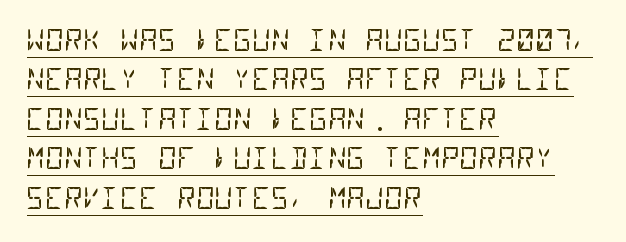
The image shows 29 px regular-weight, condensed sans-serif type, monospaced; set left-aligned, normal line spacing (1.36x), normal letter spacing, underlined; low stroke contrast and a large x-height.
